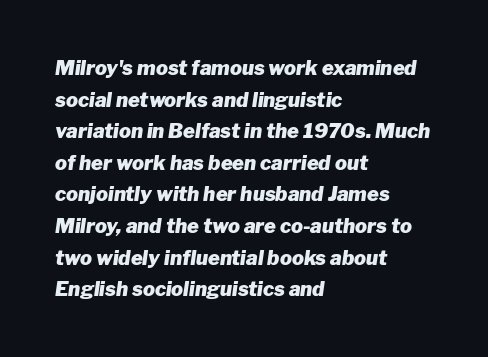
{"italic": "yes", "lean": "right", "slant_degrees": 8, "bold": "yes", "underline": "no", "align": "left", "line_spacing": "normal", "line_spacing_ratio": 1.58, "letter_spacing": "normal", "letter_spacing_em": 0.0, "glyph_px": 20}
